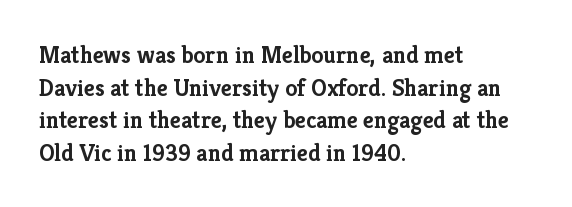
{"italic": "no", "bold": "yes", "underline": "no", "align": "left", "line_spacing": "normal", "line_spacing_ratio": 1.36, "letter_spacing": "normal", "letter_spacing_em": 0.0, "glyph_px": 24}
